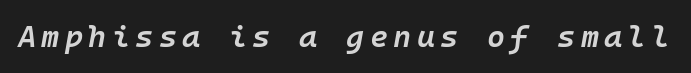
{"italic": "yes", "lean": "right", "slant_degrees": 10, "bold": "semi", "weight": "semibold", "width": "normal", "stroke_contrast": "low", "x_height": "medium", "monospaced": "yes", "underline": "no", "glyph_px": 31}
